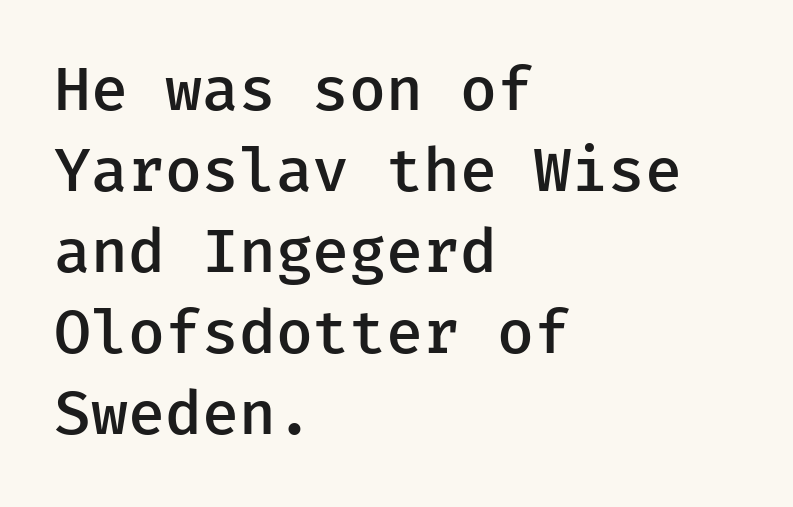
This sample uses plain, unmodified letter spacing. Typesetter's note: demi weight, one step under bold. Rendered with straight, roman letterforms. Type style note: lacks serifs. Summary of vertical rhythm: regular, with standard interline spacing.
